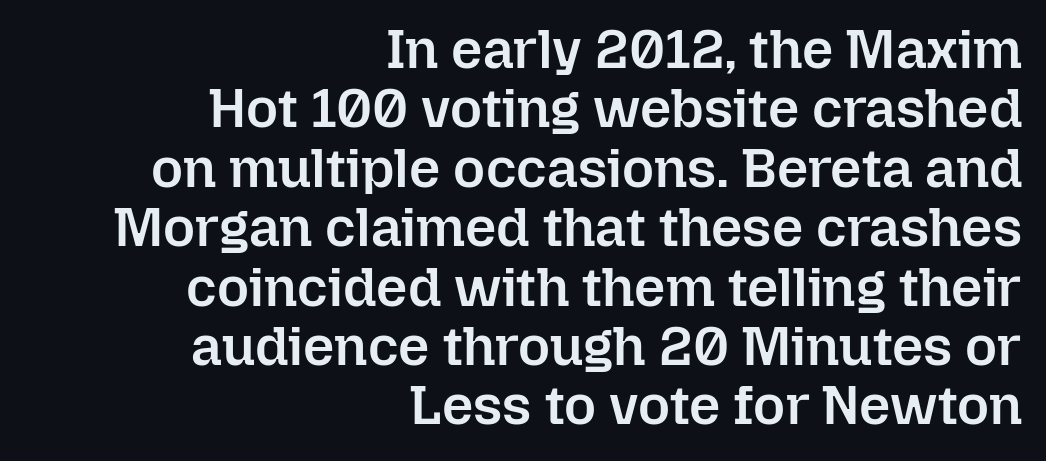
{"italic": "no", "bold": "semi", "weight": "semibold", "width": "normal", "stroke_contrast": "low", "x_height": "medium", "monospaced": "no", "underline": "no", "align": "right", "line_spacing": "tight", "line_spacing_ratio": 1.08, "letter_spacing": "normal", "letter_spacing_em": 0.0, "glyph_px": 55}
